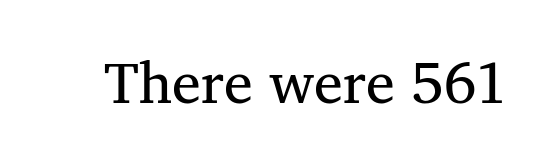
Q: Is the text bold? A: No.
Q: Is the typeface a serif or a sans-serif typeface? A: Serif.
Q: Is the text underlined? A: No.
Q: Is the spacing between letters normal or unusually wide? A: Normal.
Q: Width (condensed, normal, or wide)? A: Normal.
Q: Stroke contrast? A: Medium.
Q: x-height? A: Medium.
Q: Monospaced? A: No.
